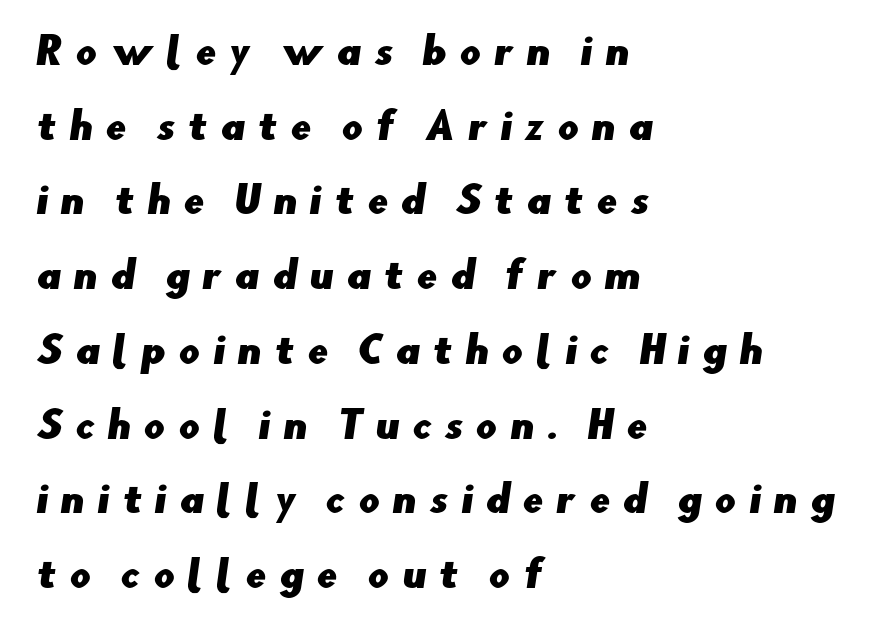
The image shows 37 px sans-serif type; set left-aligned, loose line spacing (2.02x), unusually wide letter spacing (+0.34 em), not underlined; low stroke contrast and a small x-height.
